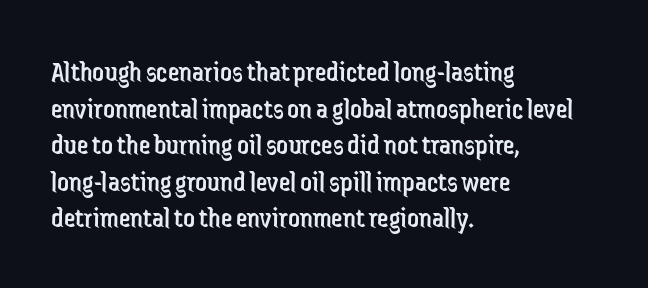
{"serif": "no", "italic": "no", "bold": "no", "weight": "regular", "width": "condensed", "stroke_contrast": "low", "x_height": "medium", "monospaced": "no", "underline": "no", "align": "left", "line_spacing": "normal", "line_spacing_ratio": 1.26, "letter_spacing": "normal", "letter_spacing_em": 0.0, "glyph_px": 29}
